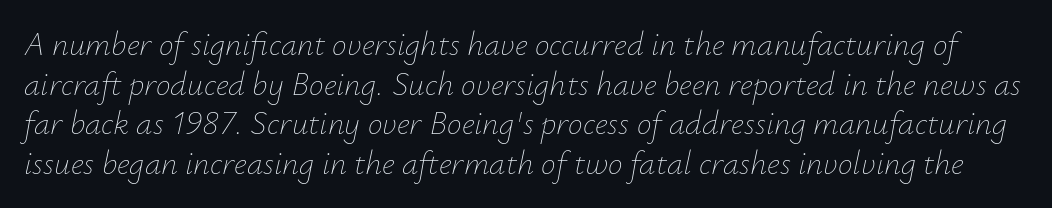
{"italic": "yes", "lean": "right", "slant_degrees": 12, "bold": "no", "weight": "thin", "width": "normal", "stroke_contrast": "low", "x_height": "small", "monospaced": "no", "underline": "no", "line_spacing_ratio": 1.2, "letter_spacing": "normal", "letter_spacing_em": 0.0, "glyph_px": 33}
